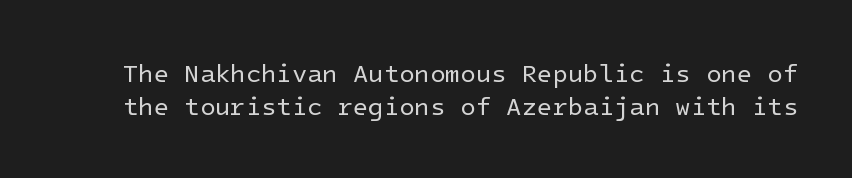
{"italic": "no", "bold": "no", "underline": "no", "line_spacing": "normal", "line_spacing_ratio": 1.34, "letter_spacing": "normal", "letter_spacing_em": 0.0, "glyph_px": 25}
